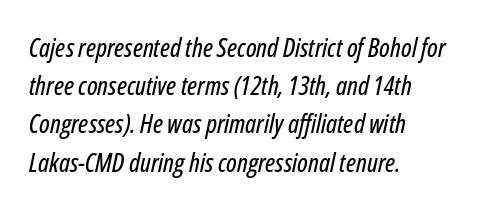
The image shows 26 px text type, italic (leaning right); set left-aligned, normal line spacing (1.47x), normal letter spacing, not underlined.
